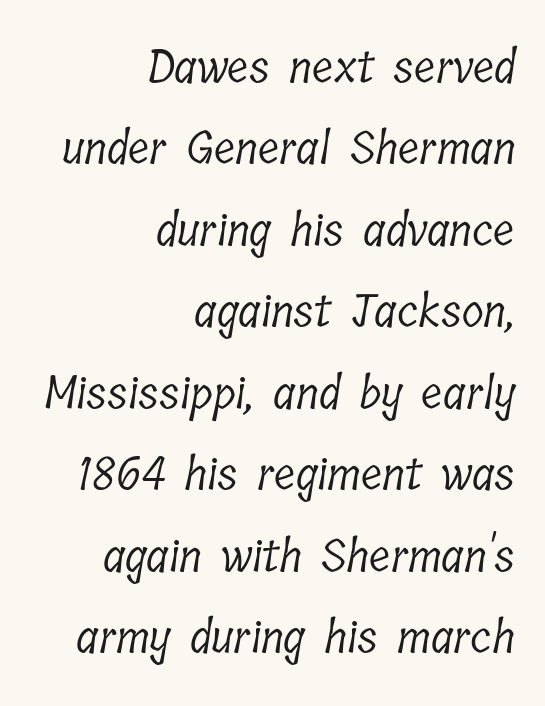
Looks like regular typesetting: each glyph gets only the width it needs. The text was rendered using a seriffed face with decorative stroke endings. Rule under the text: the space is simply empty. Horizontal alignment here is rightward, an uncommon choice for prose. In terms of letterspacing, this is plain default setting.
